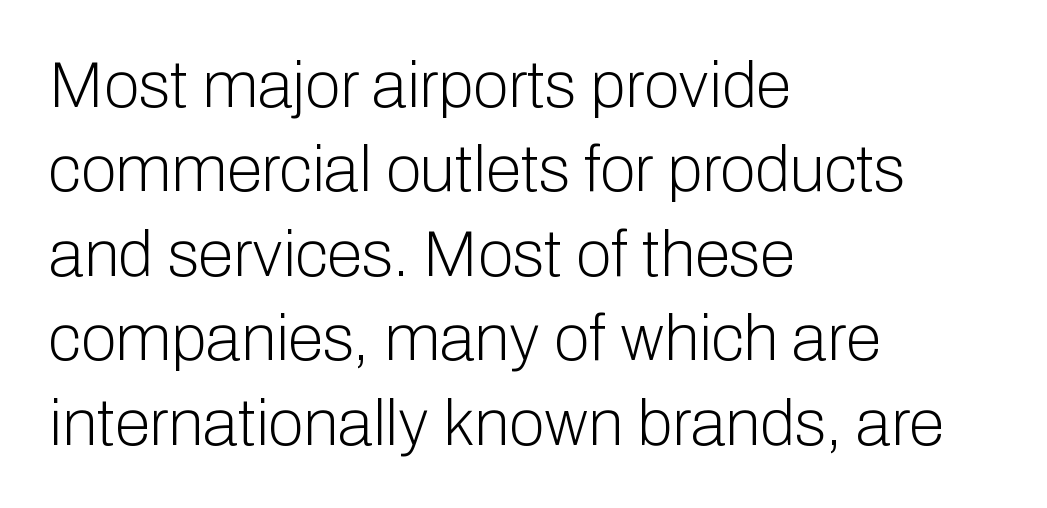
A typesetter would call this leading conventional body-copy spacing. Unbolded letterforms with no extra heft. The face used here is rendered with its standard letterfit. Do the characters align in a grid? No, the font is proportional. Does the type have serifs? No, each stem ends abruptly.
